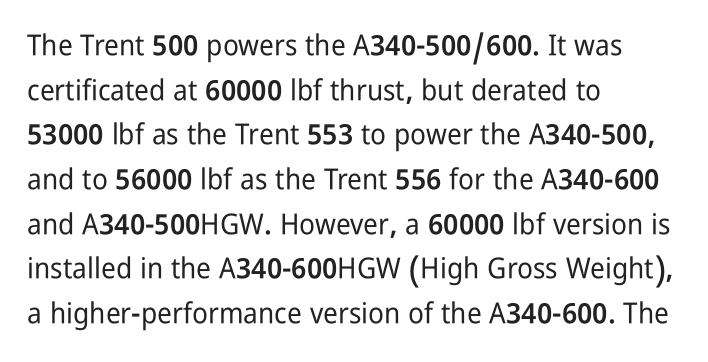
{"serif": "no", "italic": "no", "width": "condensed", "stroke_contrast": "low", "x_height": "medium", "monospaced": "no", "underline": "no", "align": "left", "line_spacing": "normal", "line_spacing_ratio": 1.54, "letter_spacing": "normal", "letter_spacing_em": 0.0, "glyph_px": 29}
